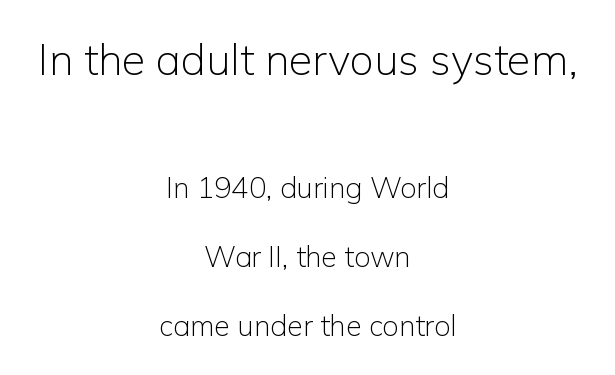
Q: Is the text bold? A: No.
Q: Is the text italic (slanted)? A: No, it is upright.
Q: Is the typeface a serif or a sans-serif typeface? A: Sans-serif.
Q: Is the text underlined? A: No.
Q: How is the paragraph aligned? A: Centered.
Q: Is the spacing between letters normal or unusually wide? A: Normal.
Q: Is the spacing between lines tight, normal or loose? A: Loose.
Q: Which block of text is set in a larger size, the first (top) or the second (bottom)? A: The first (top) one.
Q: Width (condensed, normal, or wide)? A: Normal.
Q: Stroke contrast? A: Low.
Q: x-height? A: Medium.
Q: Monospaced? A: No.
